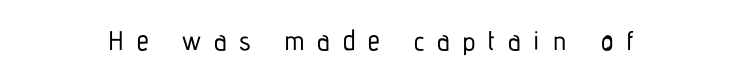
The image shows 27 px text type, upright; set unusually wide letter spacing (+0.48 em), not underlined.
